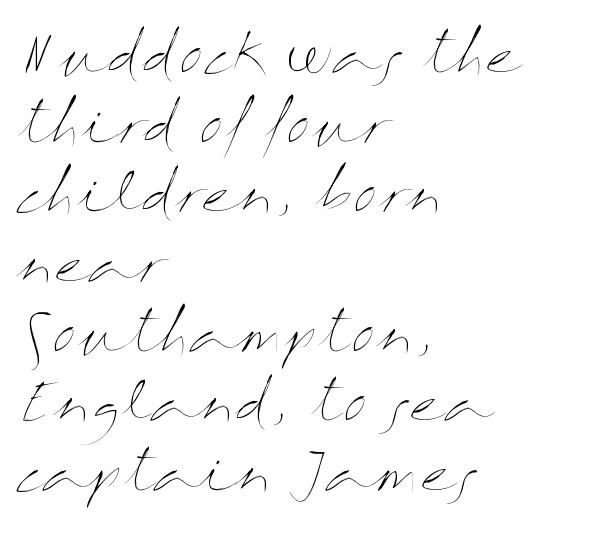
The image shows 54 px thin, wide type; set left-aligned, normal line spacing (1.29x), normal letter spacing, not underlined; medium stroke contrast and a medium x-height.
